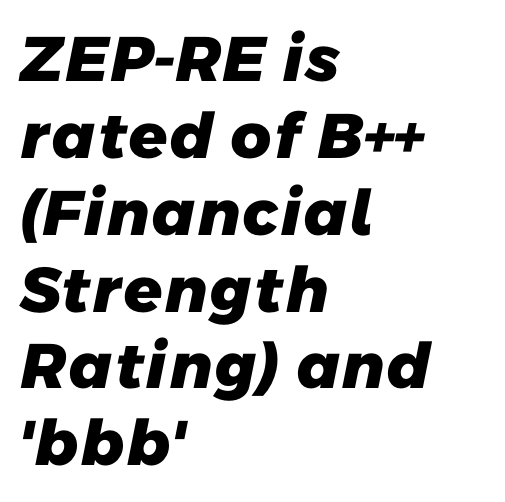
Words appear dense and cohesive because spacing is normal. Character widths vary here, with narrow letters taking less room than wide ones. Examine the stroke ends and you'll find no serifs. The zone under the glyphs is completely vacant. These lines carry a lot of weight — the face is fully bold.
